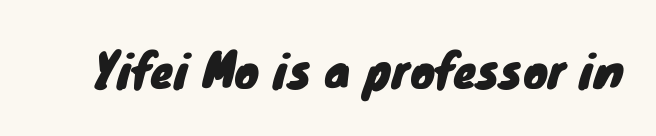
{"serif": "no", "width": "normal", "stroke_contrast": "low", "x_height": "small", "monospaced": "no", "underline": "no", "letter_spacing": "normal", "letter_spacing_em": 0.0, "glyph_px": 46}
